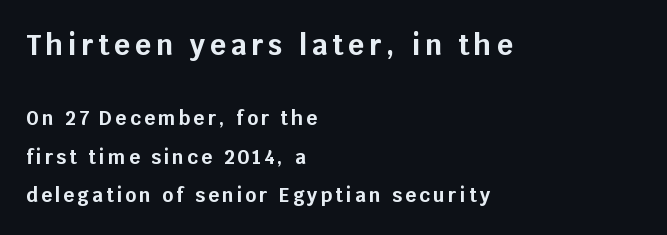
The image shows 28 px bold sans-serif type, upright; set left-aligned, loose line spacing (2.03x), not underlined; the first (top) block is 1.47x larger; low stroke contrast and a large x-height.
